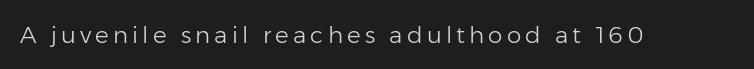
Honestly, there is no underline to notice here at all. This is roman type, the default non-slanted kind. Weight: not bold — regular or lighter.
